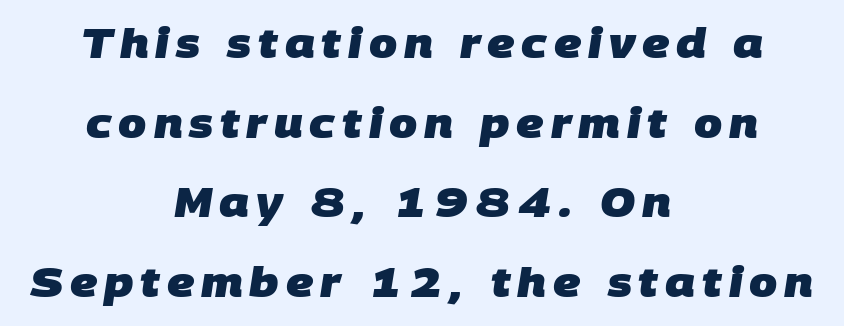
Students, this is bold: see how much ink each stroke carries. The type family on display is of the sans-serif kind. The space directly below the letters is spotless. Here the designer chose a conventional face with non-uniform glyph widths.
